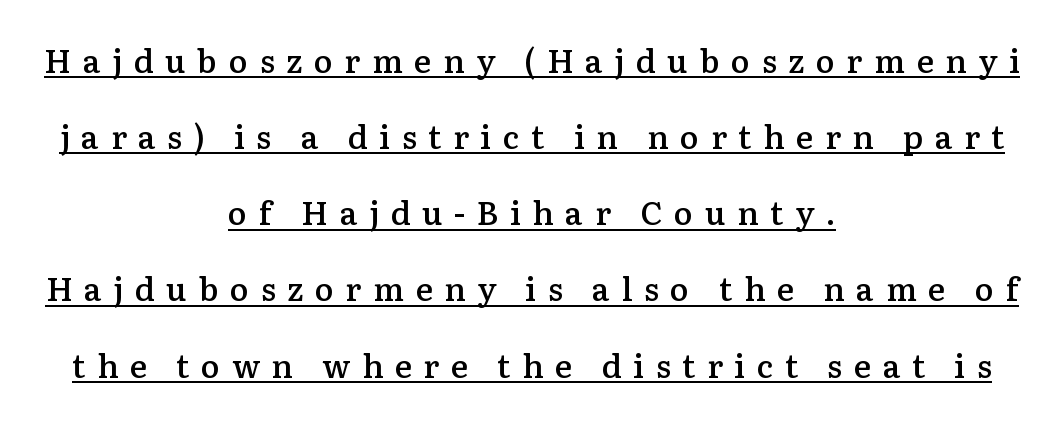
{"serif": "yes", "italic": "no", "bold": "semi", "weight": "semibold", "width": "normal", "stroke_contrast": "low", "x_height": "medium", "monospaced": "no", "underline": "yes", "align": "center", "line_spacing": "loose", "line_spacing_ratio": 2.38, "letter_spacing": "wide", "letter_spacing_em": 0.36, "glyph_px": 32}
